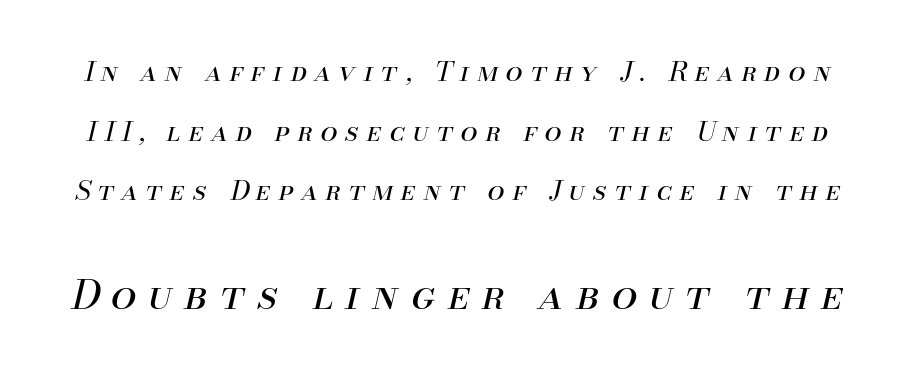
{"italic": "yes", "lean": "right", "slant_degrees": 13, "bold": "no", "weight": "regular", "width": "normal", "stroke_contrast": "medium", "x_height": "small", "monospaced": "no", "underline": "no", "line_spacing": "loose", "line_spacing_ratio": 2.21, "letter_spacing": "wide", "letter_spacing_em": 0.3, "larger_block": "second", "size_ratio": 1.52, "glyph_px": 41}
